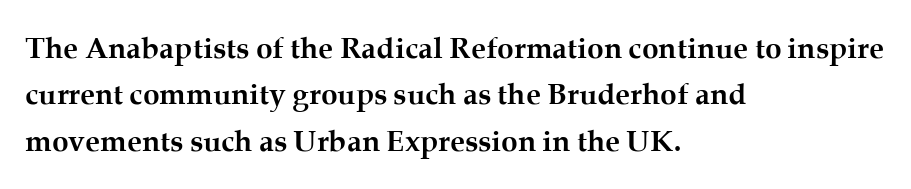
Q: Is the text bold? A: Yes.
Q: Is the text italic (slanted)? A: No, it is upright.
Q: Is the typeface a serif or a sans-serif typeface? A: Serif.
Q: Is the text underlined? A: No.
Q: How is the paragraph aligned? A: Left-aligned.
Q: Is the spacing between letters normal or unusually wide? A: Normal.
Q: Is the spacing between lines tight, normal or loose? A: Normal.
Q: Width (condensed, normal, or wide)? A: Normal.
Q: Stroke contrast? A: Medium.
Q: x-height? A: Medium.
Q: Monospaced? A: No.
